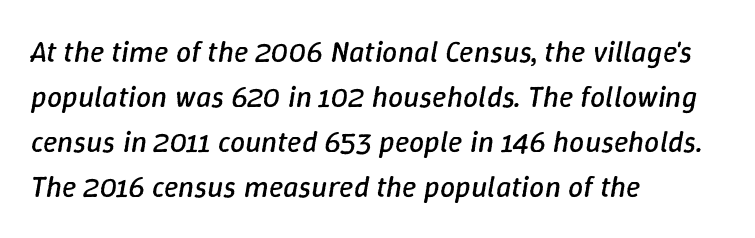
In terms of posture, this sample is oblique. Character widths vary here, with narrow letters taking less room than wide ones. In terms of letterspacing, this is plain default setting. One-word summary of the alignment: left. Words float on clear page, feet unadorned. Unbolded letterforms with no extra heft.
